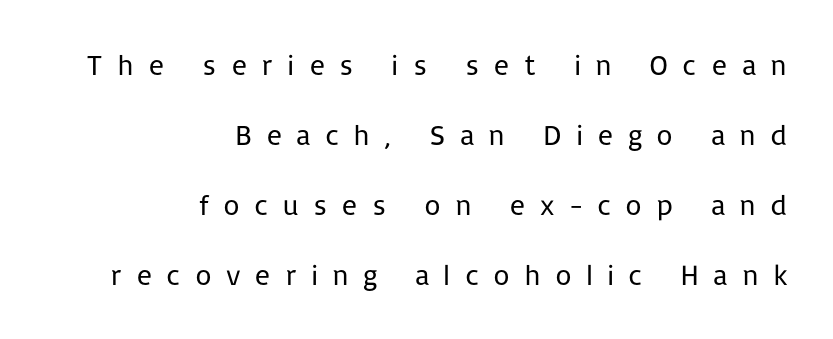
No chunkiness to these letters — they're not bold. Each letter keeps its own natural width here, so spacing adapts to shape. Loose tracking; the words dissolve into strings of separated letters. Rows of type keep a wide berth in the vertical direction. Each row of text sits above clean, open space. When letters stand straight like this, we call the style roman or upright.
